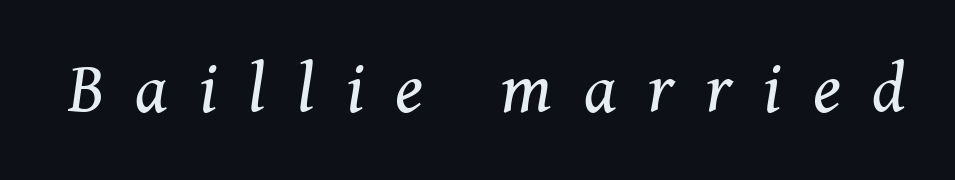
Q: Is the text bold? A: No.
Q: Is the text italic (slanted)? A: Yes, it leans right by about 8 degrees.
Q: Is the typeface a serif or a sans-serif typeface? A: Serif.
Q: Is the text underlined? A: No.
Q: Is the spacing between letters normal or unusually wide? A: Unusually wide.
Q: Width (condensed, normal, or wide)? A: Normal.
Q: Stroke contrast? A: Medium.
Q: x-height? A: Medium.
Q: Monospaced? A: No.
